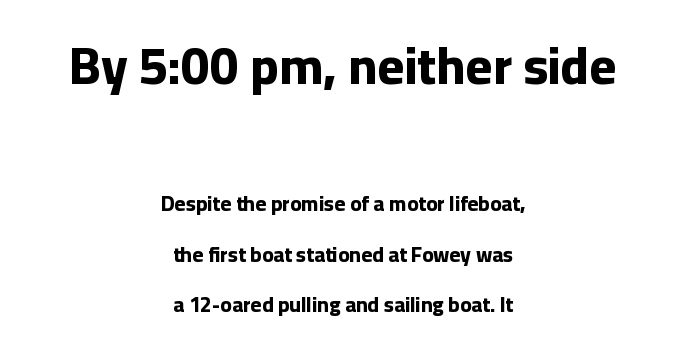
Descenders are the only things crossing below the line. Characters remain perfectly vertical along every line. Is the block centered? Yes — each line is placed symmetrically about the middle. Is this a fixed-width face? No — the glyphs have proportional, varying widths.
